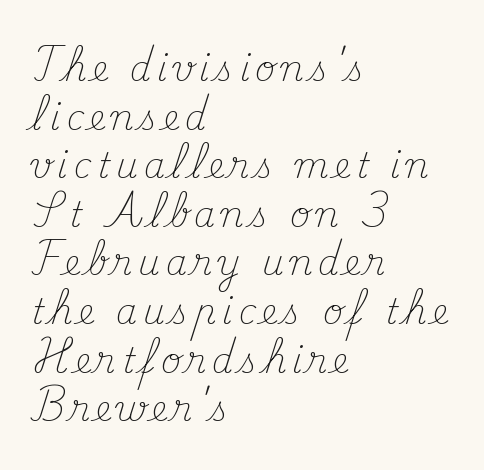
{"serif": "yes", "bold": "no", "weight": "light", "width": "normal", "stroke_contrast": "medium", "x_height": "small", "monospaced": "no", "underline": "no", "align": "left", "line_spacing": "normal", "line_spacing_ratio": 1.43, "glyph_px": 34}
